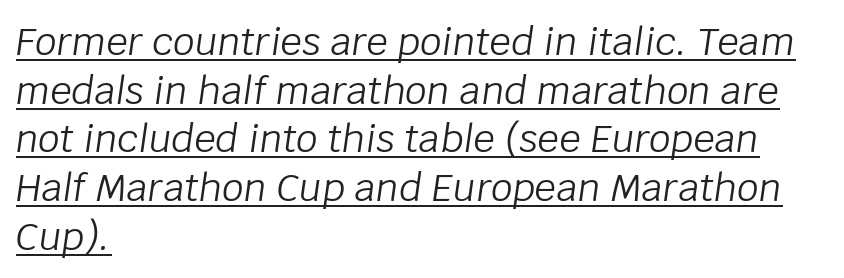
{"italic": "yes", "lean": "right", "slant_degrees": 8, "bold": "no", "weight": "light", "width": "normal", "stroke_contrast": "low", "x_height": "large", "monospaced": "no", "underline": "yes", "align": "left", "line_spacing": "normal", "line_spacing_ratio": 1.28, "letter_spacing": "normal", "letter_spacing_em": 0.0, "glyph_px": 38}
